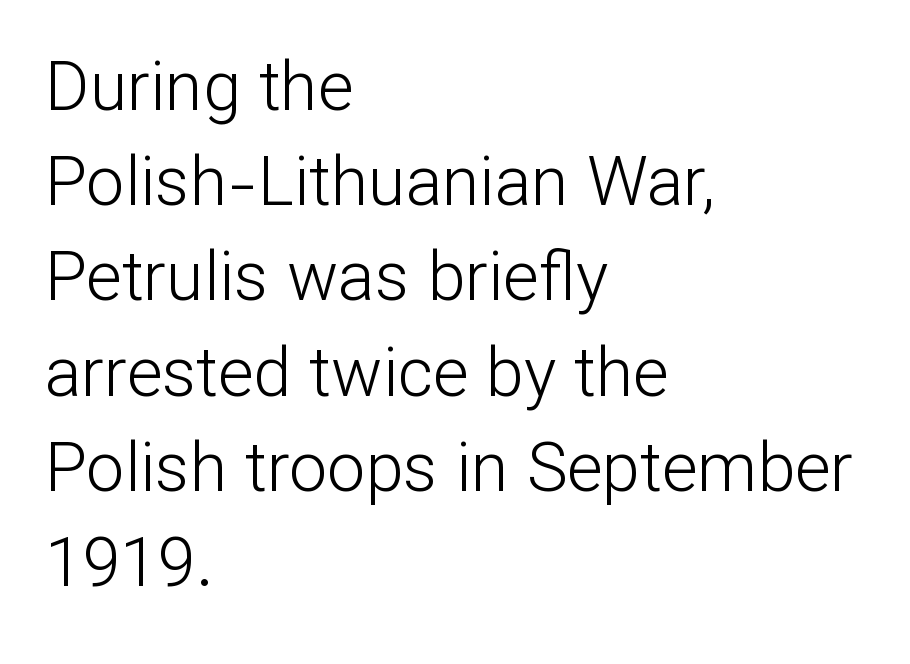
The image shows 68 px light sans-serif type, upright; set left-aligned, normal line spacing (1.4x), normal letter spacing, not underlined; low stroke contrast and a medium x-height.
